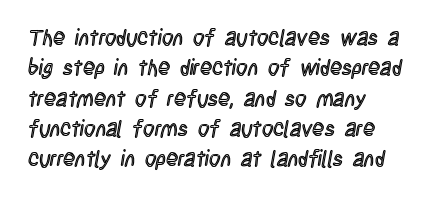
The image shows 22 px text type; set left-aligned, normal line spacing (1.38x), normal letter spacing, not underlined.
